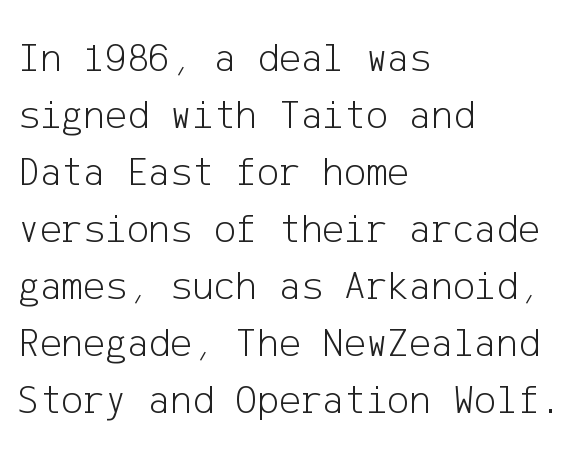
The image shows 41 px light sans-serif type, upright; set left-aligned, normal line spacing (1.39x), normal letter spacing, not underlined; low stroke contrast and a medium x-height.
